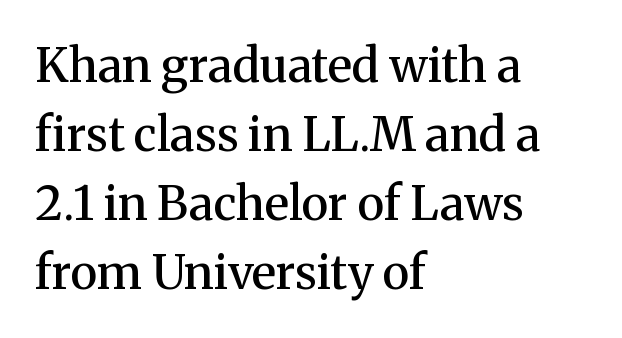
Q: Is the text bold? A: Semi-bold.
Q: Is the text italic (slanted)? A: No, it is upright.
Q: Is the typeface a serif or a sans-serif typeface? A: Serif.
Q: Is the text underlined? A: No.
Q: How is the paragraph aligned? A: Left-aligned.
Q: Is the spacing between letters normal or unusually wide? A: Normal.
Q: Is the spacing between lines tight, normal or loose? A: Normal.
Q: Width (condensed, normal, or wide)? A: Normal.
Q: Stroke contrast? A: Medium.
Q: x-height? A: Medium.
Q: Monospaced? A: No.
